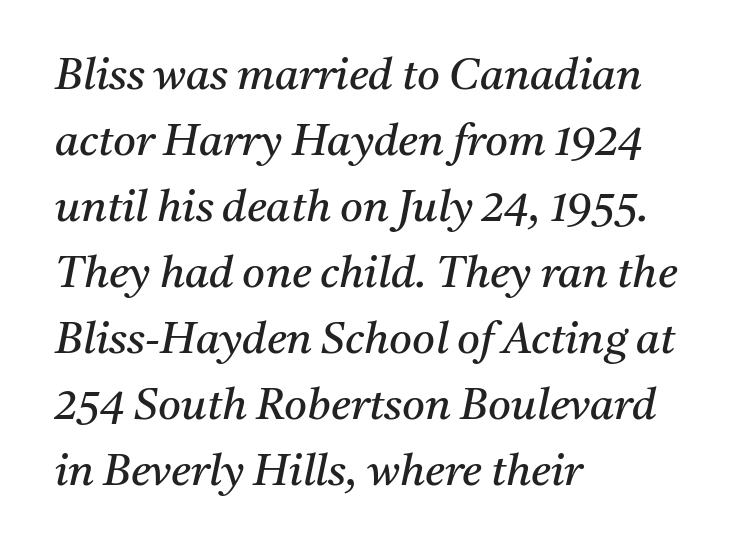
The image shows 44 px regular-weight serif type, italic (leaning right); set left-aligned, normal line spacing (1.5x), normal letter spacing, not underlined; medium stroke contrast and a medium x-height.
